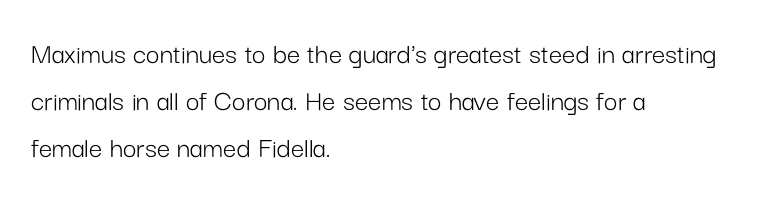
A roman cut, with each character standing at attention. Here the designer chose a conventional face with non-uniform glyph widths. Plain, unruled lines of type. The block of text has a typical density, with ordinary space between rows. The face used here is a sans, in the tradition of grotesques and geometrics. Line starts are locked; line ends wander.
